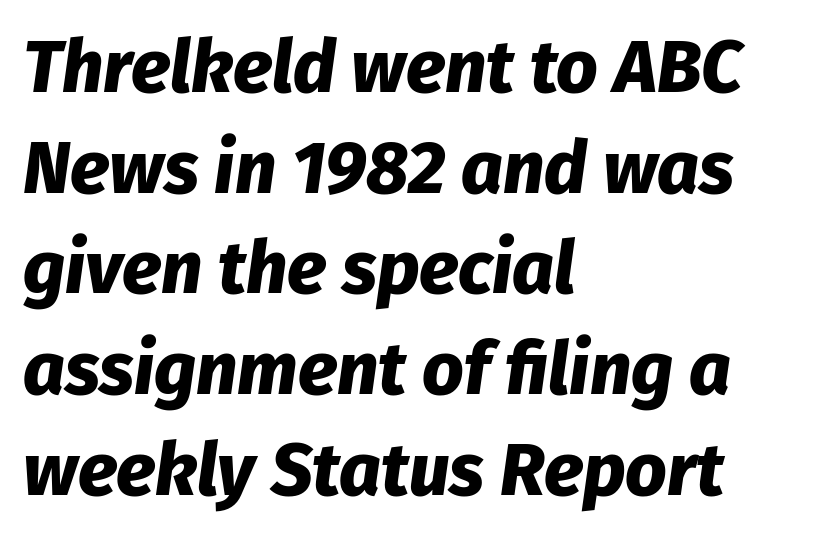
Q: Is the text bold? A: Yes.
Q: Is the text italic (slanted)? A: Yes, it leans right by about 8 degrees.
Q: Is the text underlined? A: No.
Q: How is the paragraph aligned? A: Left-aligned.
Q: Is the spacing between letters normal or unusually wide? A: Normal.
Q: Is the spacing between lines tight, normal or loose? A: Normal.
Q: Width (condensed, normal, or wide)? A: Normal.
Q: Stroke contrast? A: Low.
Q: x-height? A: Medium.
Q: Monospaced? A: No.
